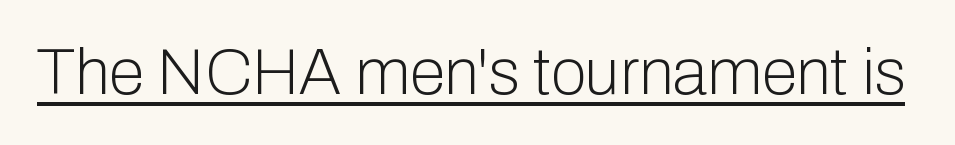
Q: Is the text bold? A: No.
Q: Is the text italic (slanted)? A: No, it is upright.
Q: Is the typeface a serif or a sans-serif typeface? A: Sans-serif.
Q: Is the text underlined? A: Yes.
Q: Is the spacing between letters normal or unusually wide? A: Normal.
Q: Width (condensed, normal, or wide)? A: Normal.
Q: Stroke contrast? A: Low.
Q: x-height? A: Medium.
Q: Monospaced? A: No.
